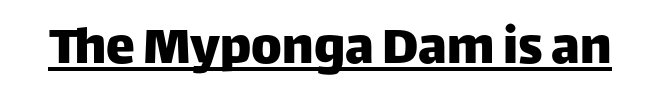
{"serif": "no", "italic": "no", "width": "normal", "stroke_contrast": "low", "x_height": "large", "monospaced": "no", "underline": "yes", "letter_spacing": "normal", "letter_spacing_em": 0.0, "glyph_px": 58}
